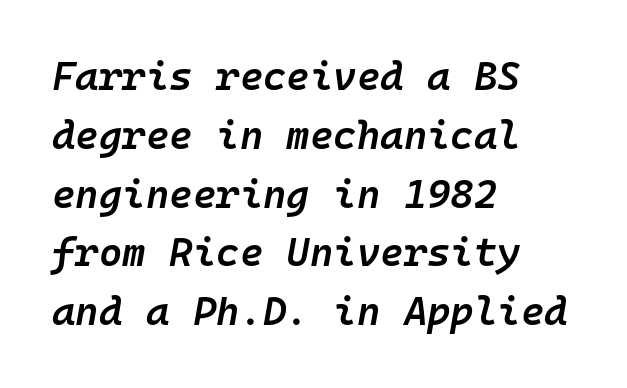
{"italic": "yes", "lean": "right", "slant_degrees": 10, "bold": "semi", "weight": "semibold", "width": "normal", "stroke_contrast": "low", "x_height": "medium", "monospaced": "yes", "underline": "no", "align": "left", "line_spacing": "normal", "line_spacing_ratio": 1.47, "letter_spacing": "normal", "letter_spacing_em": 0.0, "glyph_px": 40}
